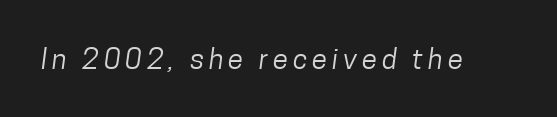
{"serif": "no", "bold": "no", "weight": "regular", "width": "condensed", "stroke_contrast": "low", "x_height": "medium", "monospaced": "no", "underline": "no", "glyph_px": 28}
